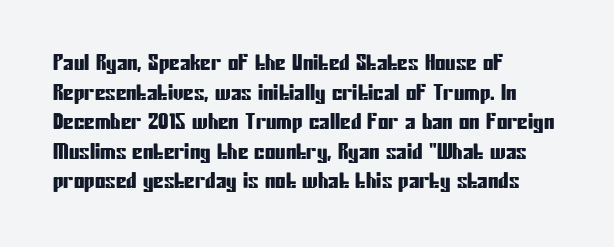
The image shows 21 px text type, upright; set left-aligned, normal line spacing (1.41x), normal letter spacing, not underlined.
